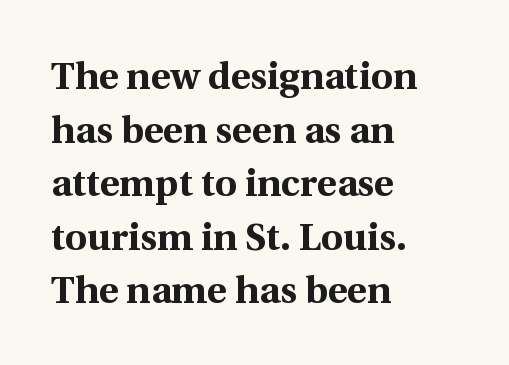
Rule under the text: the space is simply empty. Heft: maximum for text — a bold. Is the letter spacing exaggerated? No — it looks like the ordinary default. Quick note: interline space is typical. Proportional: the letters do not fall into vertical columns. Is this a sans? No — the strokes have serifs.
